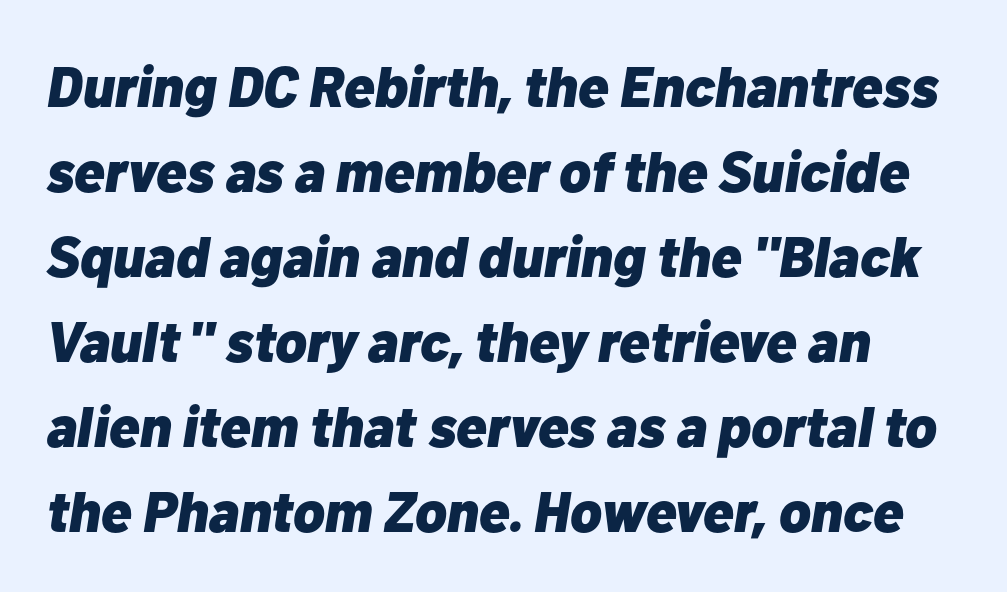
{"italic": "yes", "lean": "right", "slant_degrees": 10, "bold": "yes", "weight": "heavy", "width": "normal", "stroke_contrast": "low", "x_height": "medium", "monospaced": "no", "underline": "no", "line_spacing": "normal", "line_spacing_ratio": 1.49, "letter_spacing": "normal", "letter_spacing_em": 0.0, "glyph_px": 57}
